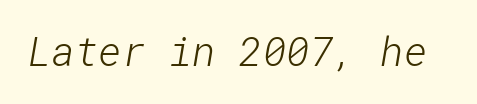
The image shows 40 px light sans-serif type; set normal letter spacing, not underlined; low stroke contrast and a medium x-height.
